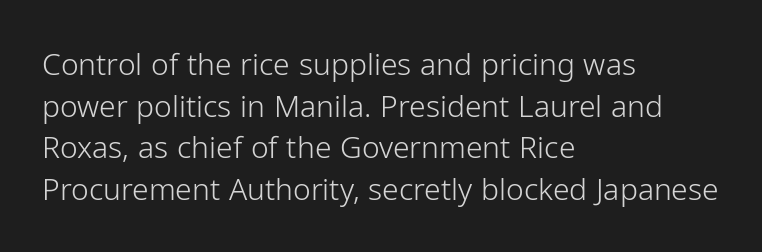
{"serif": "no", "italic": "no", "bold": "no", "weight": "light", "width": "normal", "stroke_contrast": "low", "x_height": "medium", "monospaced": "no", "underline": "no", "align": "left", "line_spacing": "normal", "line_spacing_ratio": 1.39, "letter_spacing": "normal", "letter_spacing_em": 0.0, "glyph_px": 30}
